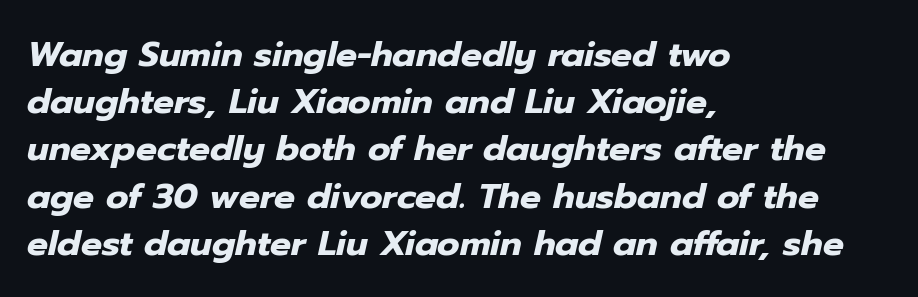
Q: Is the text bold? A: Yes.
Q: Is the text italic (slanted)? A: Yes, it leans right by about 12 degrees.
Q: Is the text underlined? A: No.
Q: How is the paragraph aligned? A: Left-aligned.
Q: Is the spacing between letters normal or unusually wide? A: Normal.
Q: Is the spacing between lines tight, normal or loose? A: Normal.
Q: Width (condensed, normal, or wide)? A: Normal.
Q: Stroke contrast? A: Low.
Q: x-height? A: Medium.
Q: Monospaced? A: No.
